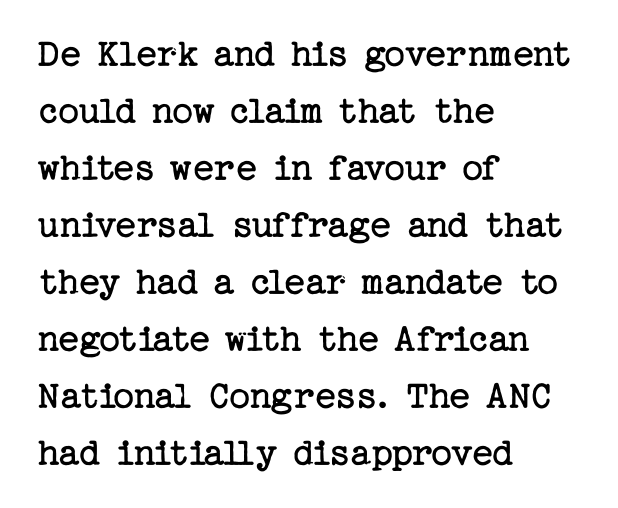
{"serif": "yes", "italic": "no", "bold": "no", "weight": "regular", "width": "normal", "stroke_contrast": "low", "x_height": "medium", "underline": "no", "align": "left", "line_spacing": "normal", "line_spacing_ratio": 1.39, "letter_spacing": "normal", "letter_spacing_em": 0.0, "glyph_px": 41}
